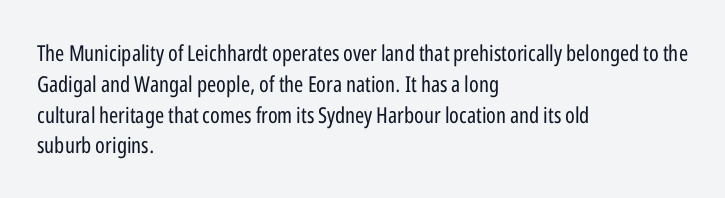
{"italic": "no", "bold": "no", "underline": "no", "align": "left", "line_spacing": "normal", "line_spacing_ratio": 1.4, "letter_spacing": "normal", "letter_spacing_em": 0.0, "glyph_px": 22}
